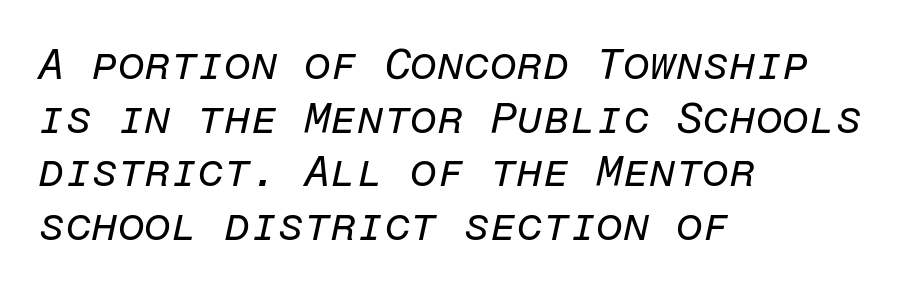
In terms of letterspacing, this is plain default setting. Check the space under the baseline: it is left empty. The typography opts for an oblique posture over an upright one. Leftover space on each line is placed entirely after the last word. If you measured baseline to baseline, you'd find a middling distance.
